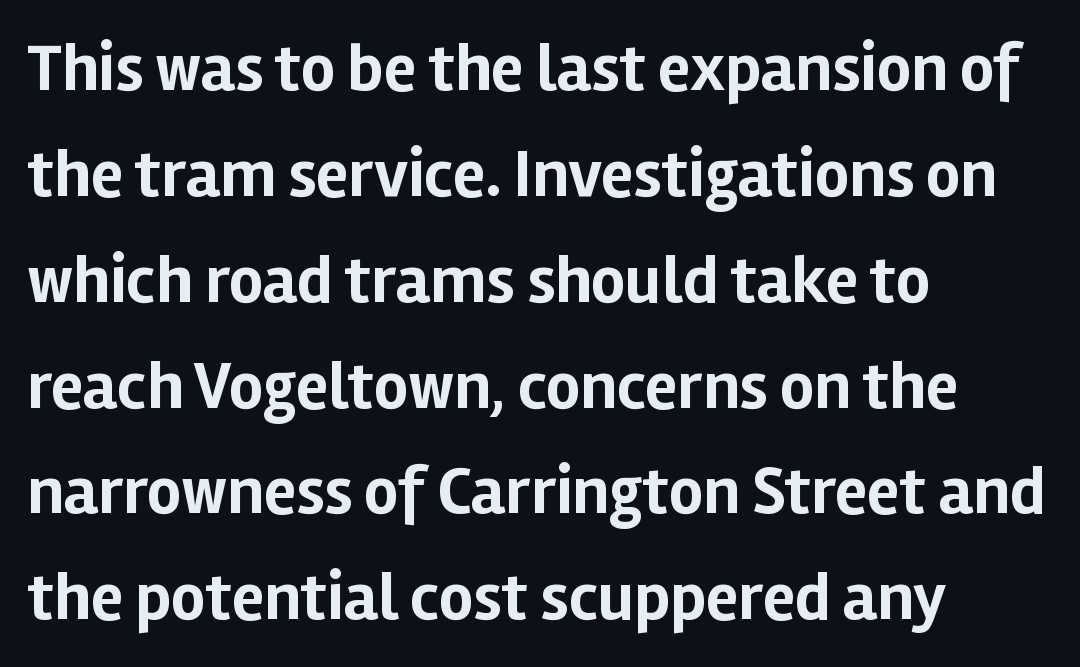
A typesetter would call this leading conventional body-copy spacing. The face used here is proportionally spaced, like ordinary book or web type. Descender tails drop into unmarked territory. Compared with a centered layout, this one pins lines to the left instead.
